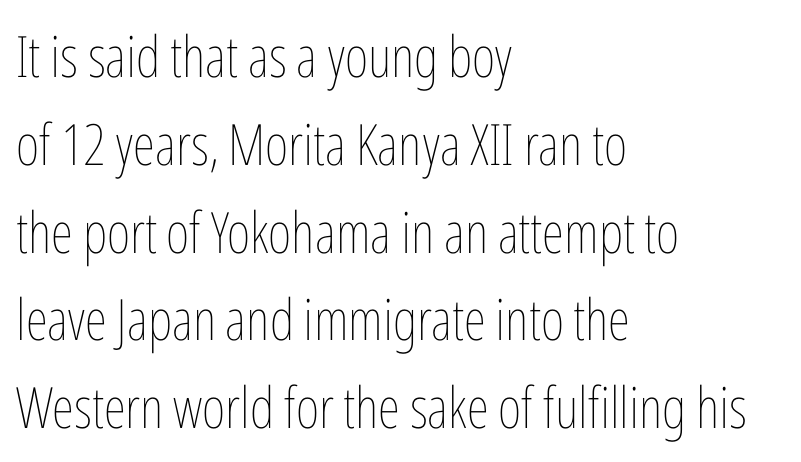
Q: Is the text bold? A: No.
Q: Is the text italic (slanted)? A: No, it is upright.
Q: Is the text underlined? A: No.
Q: How is the paragraph aligned? A: Left-aligned.
Q: Is the spacing between letters normal or unusually wide? A: Normal.
Q: Is the spacing between lines tight, normal or loose? A: Normal.
Q: Width (condensed, normal, or wide)? A: Condensed.
Q: Stroke contrast? A: Low.
Q: x-height? A: Medium.
Q: Monospaced? A: No.
